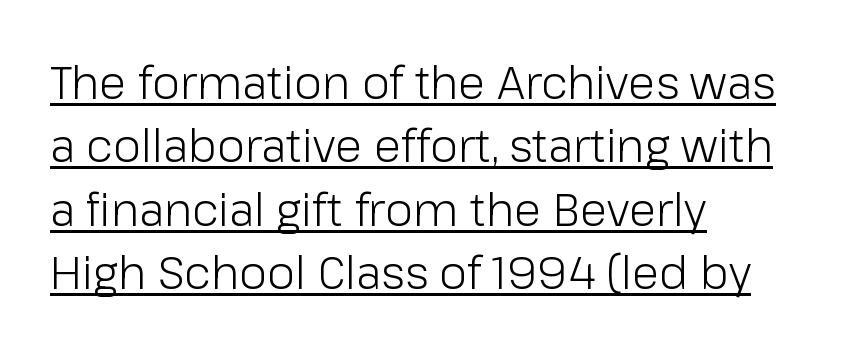
The image shows 45 px light sans-serif type, upright; set left-aligned, normal line spacing (1.41x), normal letter spacing, underlined; low stroke contrast and a medium x-height.
